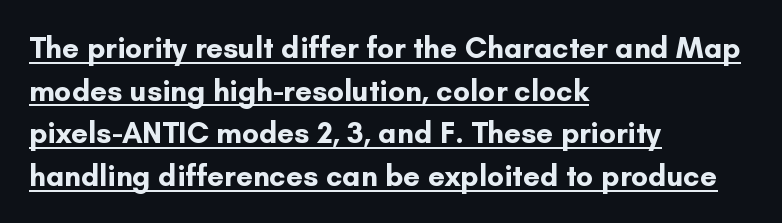
{"serif": "no", "italic": "no", "bold": "yes", "weight": "bold", "width": "normal", "stroke_contrast": "low", "x_height": "small", "monospaced": "no", "underline": "yes", "align": "left", "line_spacing": "normal", "line_spacing_ratio": 1.42, "letter_spacing": "normal", "letter_spacing_em": 0.0, "glyph_px": 30}
